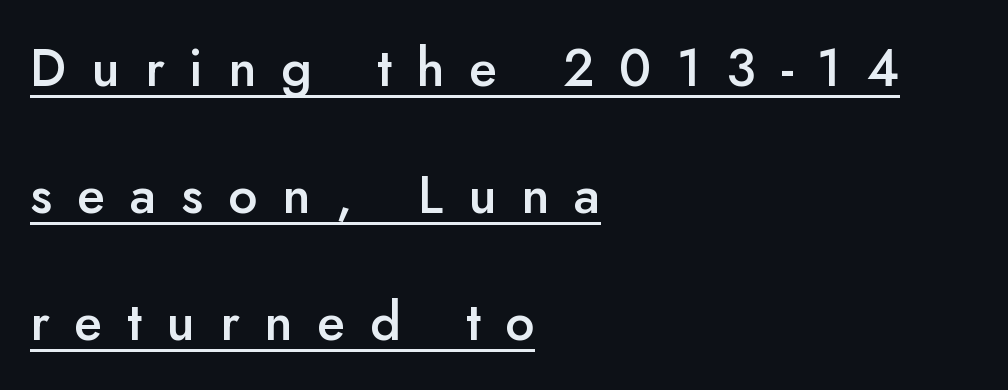
{"serif": "no", "italic": "no", "bold": "semi", "weight": "semibold", "width": "normal", "stroke_contrast": "low", "x_height": "small", "monospaced": "no", "underline": "yes", "align": "left", "line_spacing": "loose", "line_spacing_ratio": 2.44, "letter_spacing": "wide", "letter_spacing_em": 0.48, "glyph_px": 52}
